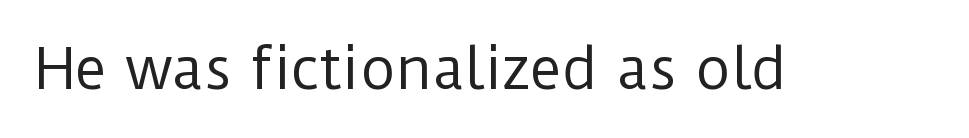
Q: Is the text bold? A: No.
Q: Is the text italic (slanted)? A: No, it is upright.
Q: Is the typeface a serif or a sans-serif typeface? A: Sans-serif.
Q: Is the text underlined? A: No.
Q: Is the spacing between letters normal or unusually wide? A: Normal.
Q: Width (condensed, normal, or wide)? A: Normal.
Q: Stroke contrast? A: Low.
Q: x-height? A: Medium.
Q: Monospaced? A: No.
